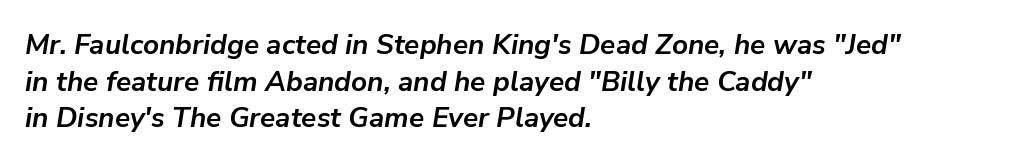
{"italic": "yes", "lean": "right", "slant_degrees": 9, "bold": "yes", "weight": "semibold", "width": "normal", "stroke_contrast": "low", "x_height": "medium", "monospaced": "no", "underline": "no", "align": "left", "line_spacing": "normal", "line_spacing_ratio": 1.31, "letter_spacing": "normal", "letter_spacing_em": 0.0, "glyph_px": 28}
